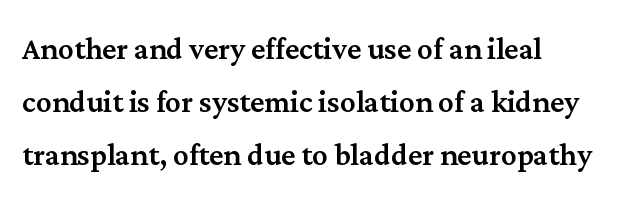
{"serif": "yes", "italic": "no", "width": "normal", "stroke_contrast": "medium", "x_height": "medium", "monospaced": "no", "underline": "no", "align": "left", "line_spacing": "normal", "line_spacing_ratio": 1.36, "letter_spacing": "normal", "letter_spacing_em": 0.0, "glyph_px": 39}
